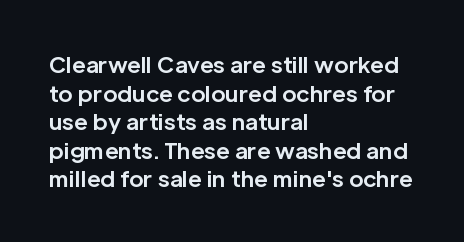
Q: Is the text bold? A: Yes.
Q: Is the text italic (slanted)? A: No, it is upright.
Q: Is the text underlined? A: No.
Q: How is the paragraph aligned? A: Left-aligned.
Q: Is the spacing between letters normal or unusually wide? A: Normal.
Q: Is the spacing between lines tight, normal or loose? A: Normal.
